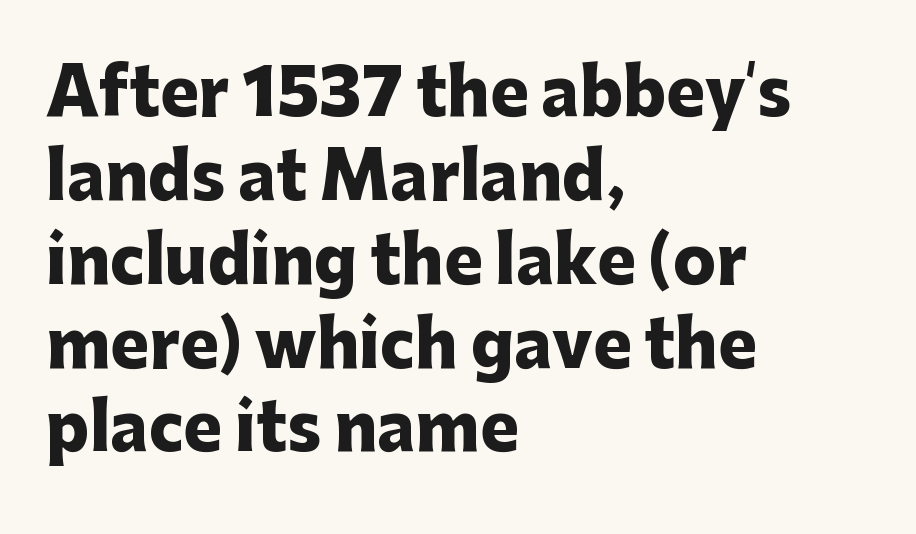
The image shows 64 px heavy sans-serif type, upright; set left-aligned, normal line spacing (1.31x), normal letter spacing, not underlined; low stroke contrast and a medium x-height.
